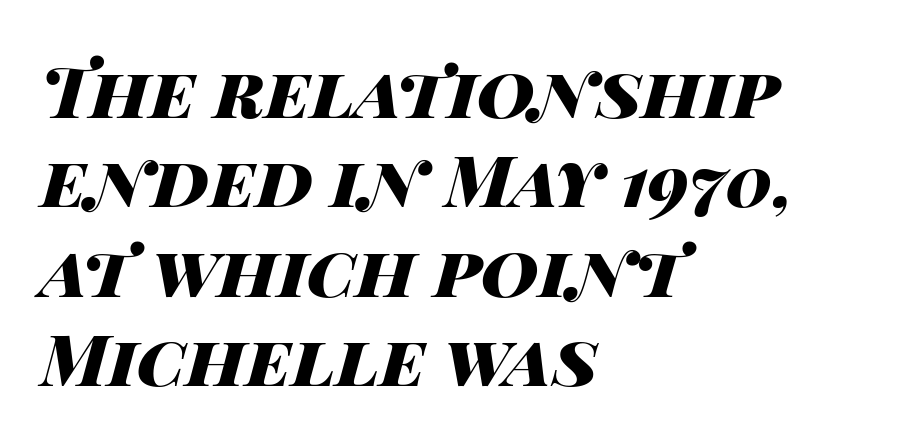
Q: Is the text bold? A: Yes.
Q: Is the text italic (slanted)? A: Yes, it leans right by about 14 degrees.
Q: Is the text underlined? A: No.
Q: How is the paragraph aligned? A: Left-aligned.
Q: Is the spacing between letters normal or unusually wide? A: Normal.
Q: Is the spacing between lines tight, normal or loose? A: Normal.
Q: Width (condensed, normal, or wide)? A: Wide.
Q: Stroke contrast? A: High.
Q: x-height? A: Large.
Q: Monospaced? A: No.
